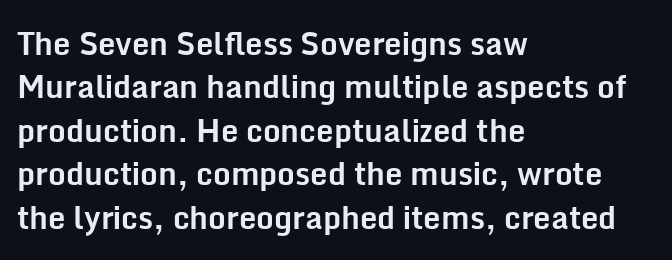
Underlining? Definitely not there. Short and long lines alike share a common starting point at left. Compared with typical paragraphs, the rows here are spaced about the same. This rendering leaves character spacing at its baseline value. Italic: no, the glyphs are upright roman.
